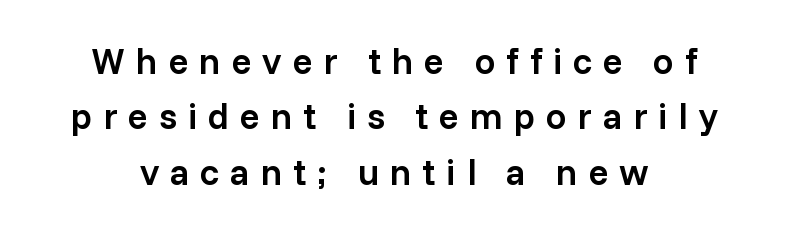
{"serif": "no", "italic": "no", "bold": "semi", "weight": "semibold", "width": "normal", "stroke_contrast": "low", "x_height": "medium", "monospaced": "no", "underline": "no", "align": "center", "line_spacing": "normal", "line_spacing_ratio": 1.5, "letter_spacing": "wide", "letter_spacing_em": 0.29, "glyph_px": 37}
